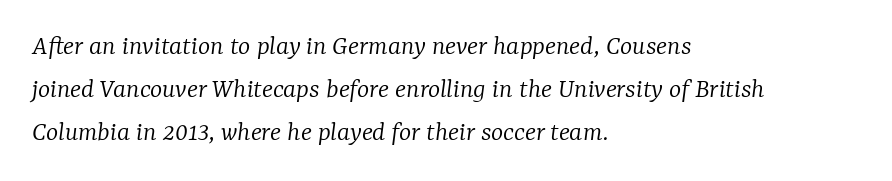
This sample uses an oblique cut, with every glyph tilted off the vertical. The lines in this sample share a left origin and differ only in where they stop. Note the varied advance widths — an 'i' is clearly narrower than an 'm'. Nobody drew a line under any word here. This sample uses a serif face.
